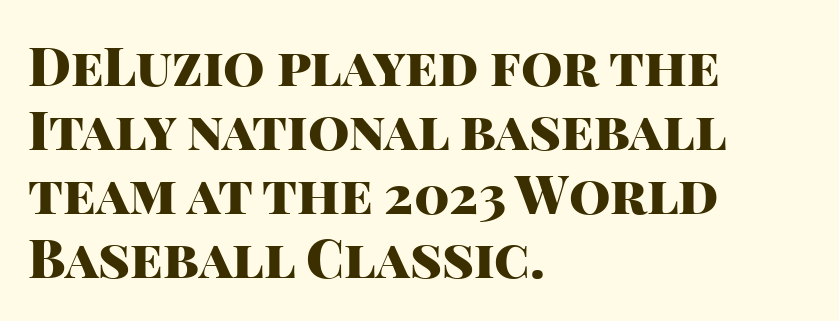
Reading down the block, your eye returns to a fixed left position each line. Upright lettering throughout. The font is running at its bold setting. Words float on clear page, feet unadorned.
